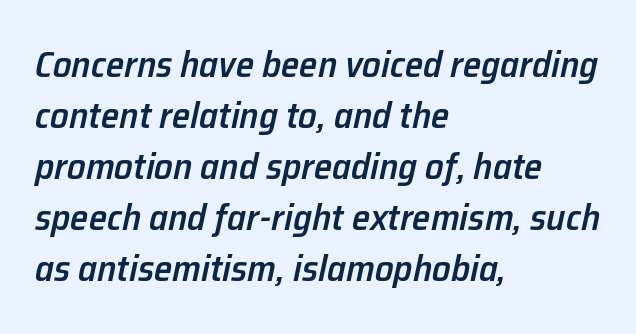
Q: Is the text bold? A: Semi-bold.
Q: Is the text italic (slanted)? A: Yes, it leans right by about 12 degrees.
Q: Is the text underlined? A: No.
Q: How is the paragraph aligned? A: Left-aligned.
Q: Is the spacing between letters normal or unusually wide? A: Normal.
Q: Is the spacing between lines tight, normal or loose? A: Normal.
Q: Width (condensed, normal, or wide)? A: Normal.
Q: Stroke contrast? A: Low.
Q: x-height? A: Medium.
Q: Monospaced? A: No.
